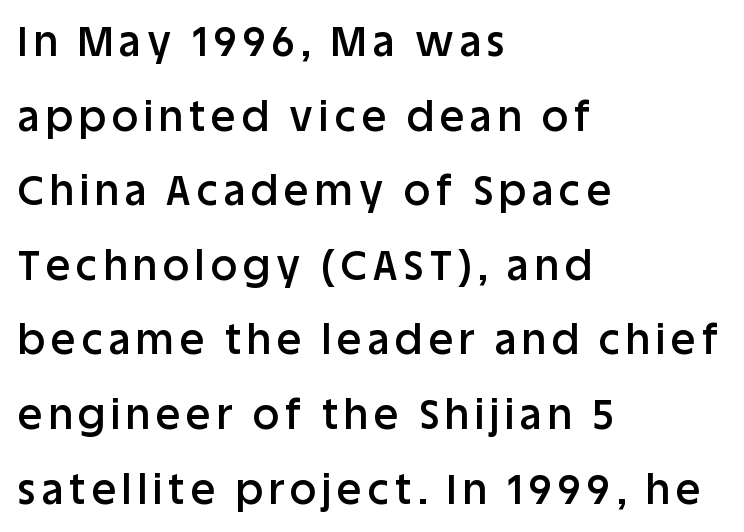
{"serif": "no", "italic": "no", "bold": "semi", "weight": "semibold", "width": "normal", "stroke_contrast": "low", "x_height": "large", "monospaced": "no", "underline": "no", "align": "left", "line_spacing_ratio": 1.82, "glyph_px": 41}
